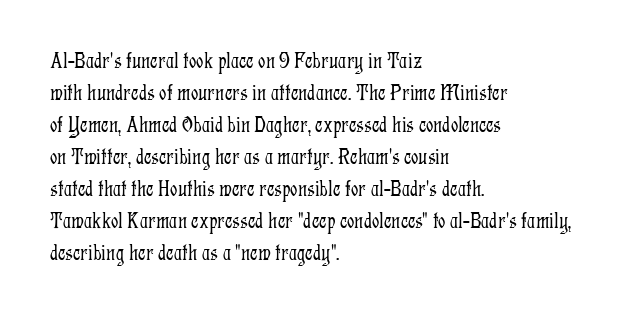
Caption: standard tracking, unaltered. Does the leading feel generous? No, just average. The lines are quadded left. Check the space under the baseline: it is left empty.
